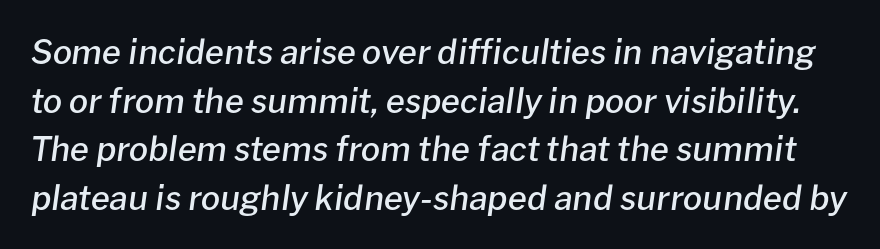
Q: Is the text bold? A: Semi-bold.
Q: Is the text italic (slanted)? A: Yes, it leans right by about 8 degrees.
Q: Is the text underlined? A: No.
Q: Is the spacing between letters normal or unusually wide? A: Normal.
Q: Is the spacing between lines tight, normal or loose? A: Normal.
Q: Width (condensed, normal, or wide)? A: Normal.
Q: Stroke contrast? A: Low.
Q: x-height? A: Medium.
Q: Monospaced? A: No.
